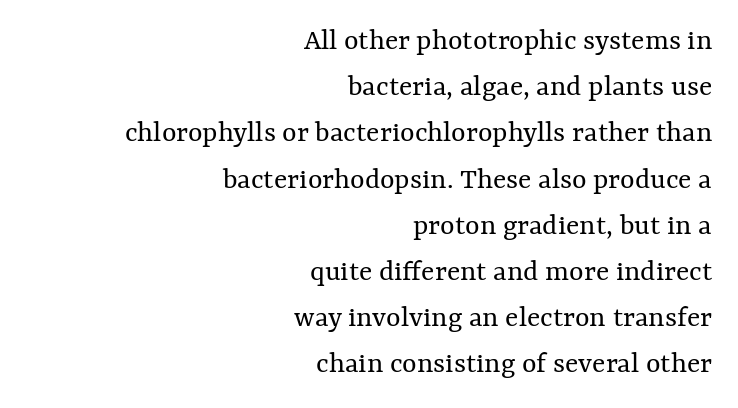
The image shows 31 px regular-weight type, upright; set right-aligned, normal line spacing (1.49x), normal letter spacing, not underlined; medium stroke contrast and a medium x-height.
